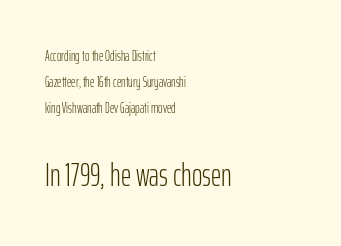
Think of a printed novel: that variable character pitch is what you see here. Compared with a typical body face, this is equally light or lighter still. Typesetter's note — lower block bumped up in size, upper block left smaller. Posture: straight, roman, zero tilt. The lines in this sample share a left origin and differ only in where they stop.
